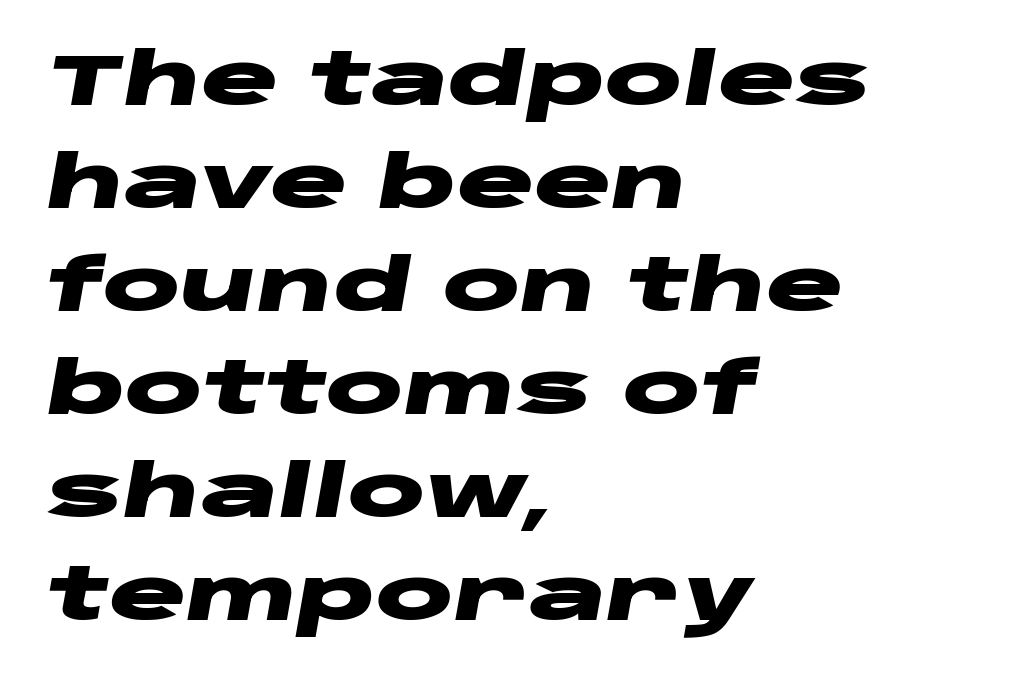
The characters look thick and weighty, a clear bold. Notice how the stems are inclined rather than vertical — that's the hallmark of italics. Left-aligned paragraph, ragged on the right. How are the letters spaced? Ordinarily, with no added tracking.
